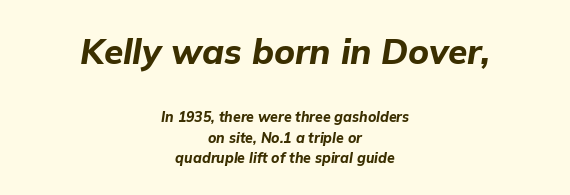
This is heavy type, rendered in bold. The passage shown leans; its letterforms are oblique. The composition opens big and finishes small. The whitespace from short lines is split evenly between both sides. The face used here is proportionally spaced, like ordinary book or web type. This rendering features lettering with no underline.
